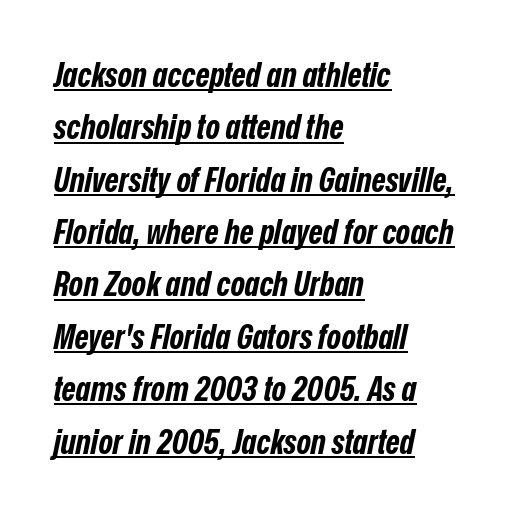
The image shows 34 px bold, condensed type, italic (leaning right); set left-aligned, normal line spacing (1.54x), normal letter spacing, underlined; low stroke contrast and a medium x-height.
